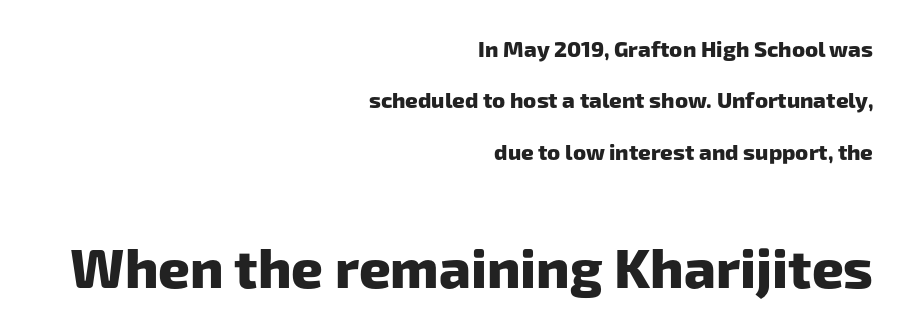
Only glyphs here, with clear space below each row. The emphasis by scale lands on block number two, below. Every letter is thick-stroked: bold, no question. Looks like regular typesetting: each glyph gets only the width it needs. This sample uses plain, unmodified letter spacing. In CSS terms this would be text-align: right.
